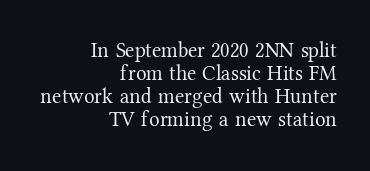
{"italic": "no", "bold": "no", "underline": "no", "align": "right", "line_spacing": "tight", "line_spacing_ratio": 1.1, "letter_spacing": "normal", "letter_spacing_em": 0.0, "glyph_px": 21}
